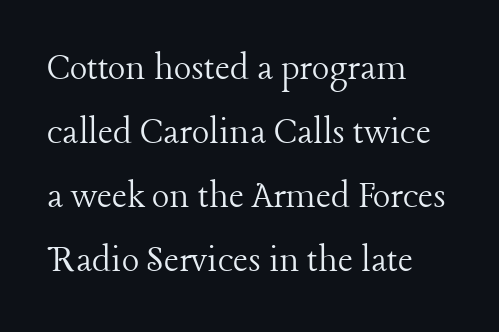
{"serif": "yes", "italic": "no", "bold": "no", "weight": "light", "width": "normal", "stroke_contrast": "low", "x_height": "medium", "monospaced": "no", "underline": "no", "align": "left", "line_spacing": "normal", "line_spacing_ratio": 1.56, "letter_spacing": "normal", "letter_spacing_em": 0.0, "glyph_px": 41}
